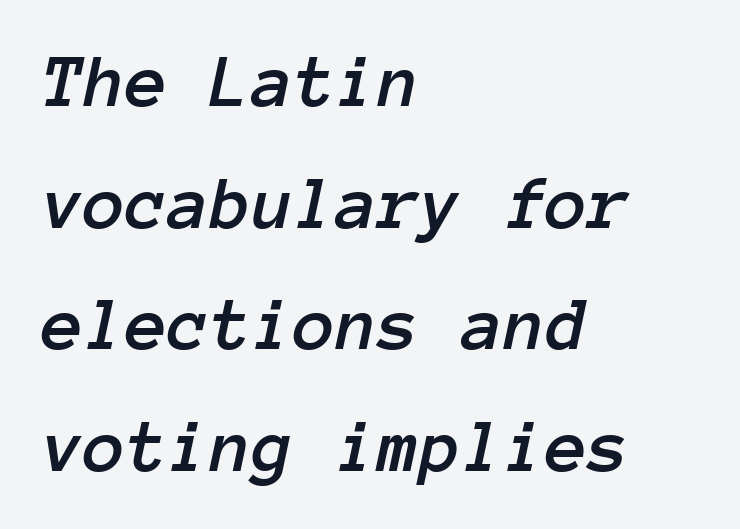
Words float on clear page, feet unadorned. The rendering uses a moderate line-height, typical for paragraphs. Default kerning and tracking; the words read as compact shapes. The text block is weighted toward the left margin, trailing off unevenly rightward. The font's italic variant was chosen for this text.
